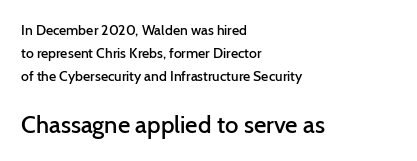
{"italic": "no", "bold": "semi", "underline": "no", "align": "left", "line_spacing": "normal", "line_spacing_ratio": 1.64, "letter_spacing": "normal", "letter_spacing_em": 0.0, "larger_block": "second", "size_ratio": 1.71, "glyph_px": 24}
